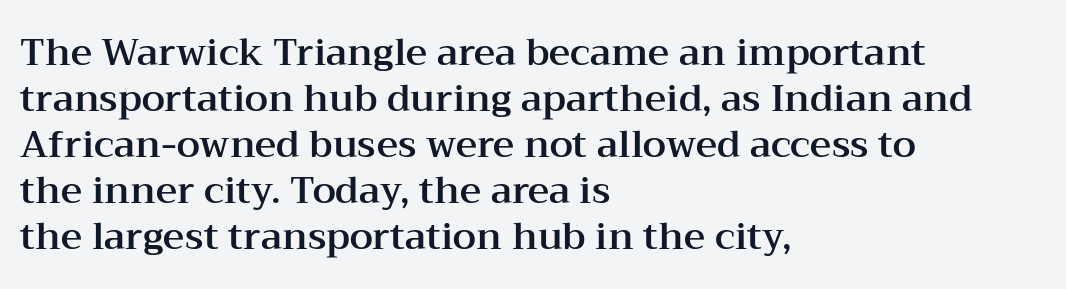
{"serif": "yes", "italic": "no", "width": "wide", "stroke_contrast": "medium", "x_height": "medium", "monospaced": "no", "underline": "no", "align": "left", "line_spacing_ratio": 1.24, "letter_spacing": "normal", "letter_spacing_em": 0.0, "glyph_px": 37}
